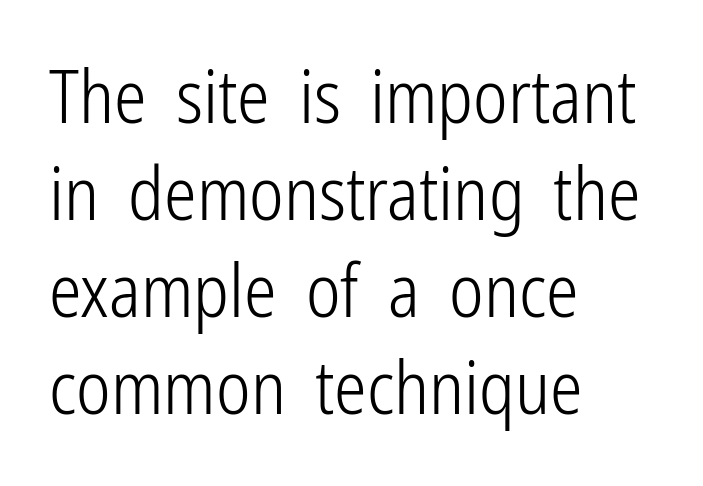
Bold? No — there's no thickening of the strokes. A typesetter would call this proportional, since set widths differ per character. This rendering leaves character spacing at its baseline value. The space between consecutive lines is moderate. Each row of text sits above clean, open space.
